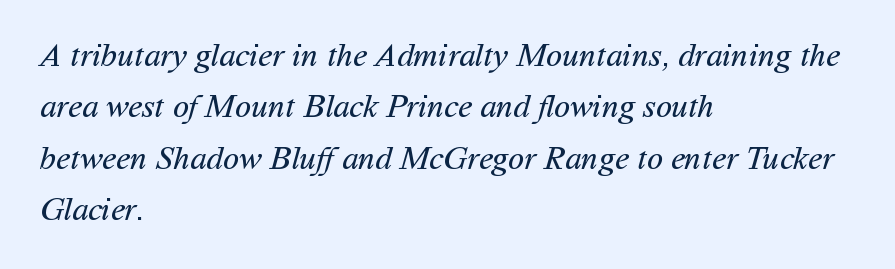
The image shows 33 px regular-weight sans-serif type; set left-aligned, normal line spacing (1.56x), normal letter spacing, not underlined; medium stroke contrast and a medium x-height.
